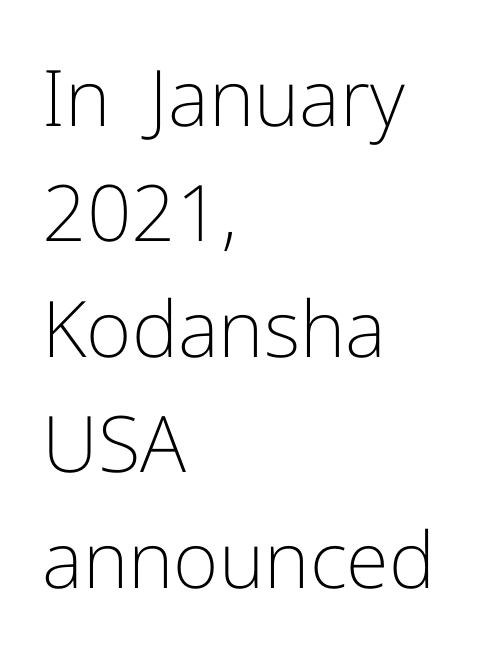
The image shows 78 px light sans-serif type, upright; set left-aligned, normal line spacing (1.48x), normal letter spacing, not underlined; low stroke contrast and a medium x-height.
